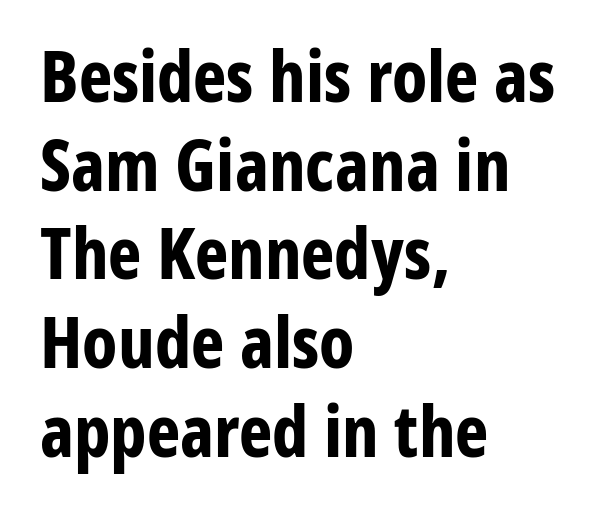
The gaps between neighbouring characters are ordinary and unremarkable. These lines were composed using upright roman letters. Nothing sits at the stroke ends, so this counts as sans-serif. Here the designer chose a conventional face with non-uniform glyph widths.
